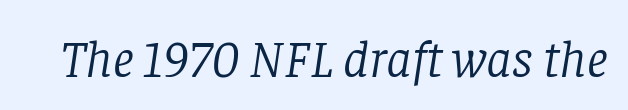
Q: Is the text bold? A: No.
Q: Is the text italic (slanted)? A: Yes, it leans right by about 8 degrees.
Q: Is the typeface a serif or a sans-serif typeface? A: Serif.
Q: Is the text underlined? A: No.
Q: Is the spacing between letters normal or unusually wide? A: Normal.
Q: Width (condensed, normal, or wide)? A: Normal.
Q: Stroke contrast? A: Low.
Q: x-height? A: Large.
Q: Monospaced? A: No.
